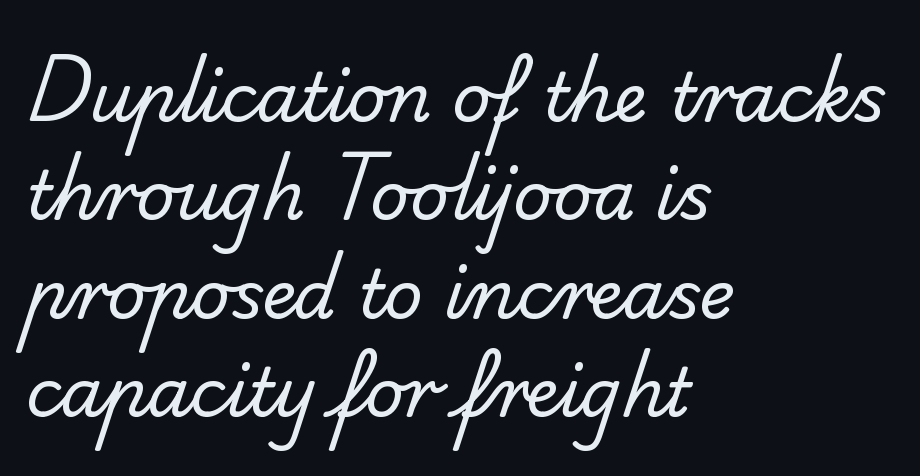
{"serif": "no", "bold": "no", "weight": "regular", "width": "normal", "stroke_contrast": "low", "x_height": "small", "monospaced": "no", "underline": "no", "align": "left", "line_spacing": "normal", "line_spacing_ratio": 1.47, "letter_spacing": "normal", "letter_spacing_em": 0.0, "glyph_px": 67}
